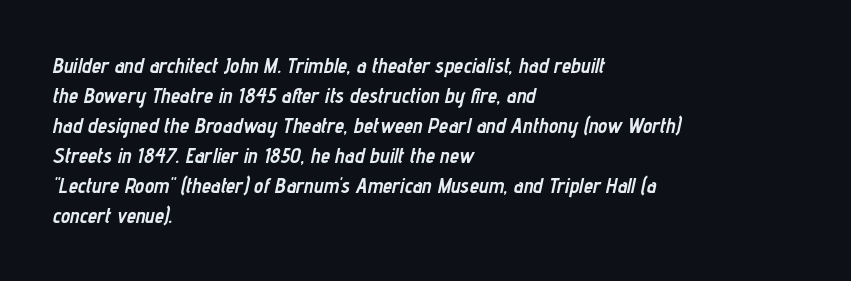
Q: Is the text bold? A: Yes.
Q: Is the text italic (slanted)? A: Yes, it leans right by about 12 degrees.
Q: Is the text underlined? A: No.
Q: How is the paragraph aligned? A: Left-aligned.
Q: Is the spacing between letters normal or unusually wide? A: Normal.
Q: Is the spacing between lines tight, normal or loose? A: Normal.
